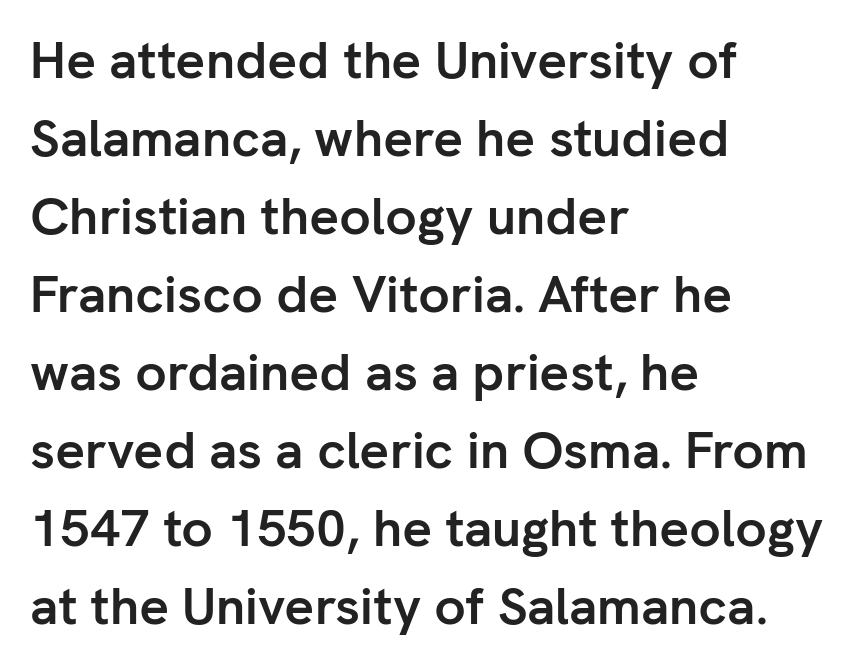
Q: Is the text bold? A: Yes.
Q: Is the text italic (slanted)? A: No, it is upright.
Q: Is the typeface a serif or a sans-serif typeface? A: Sans-serif.
Q: Is the text underlined? A: No.
Q: How is the paragraph aligned? A: Left-aligned.
Q: Is the spacing between letters normal or unusually wide? A: Normal.
Q: Is the spacing between lines tight, normal or loose? A: Normal.
Q: Width (condensed, normal, or wide)? A: Normal.
Q: Stroke contrast? A: Low.
Q: x-height? A: Medium.
Q: Monospaced? A: No.
